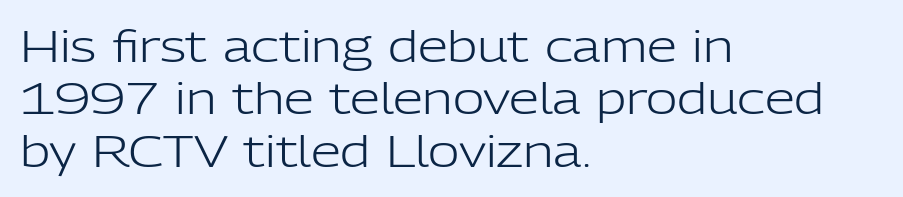
The image shows 43 px light sans-serif type, upright; set left-aligned, line spacing 1.22x, normal letter spacing, not underlined; low stroke contrast and a medium x-height.
